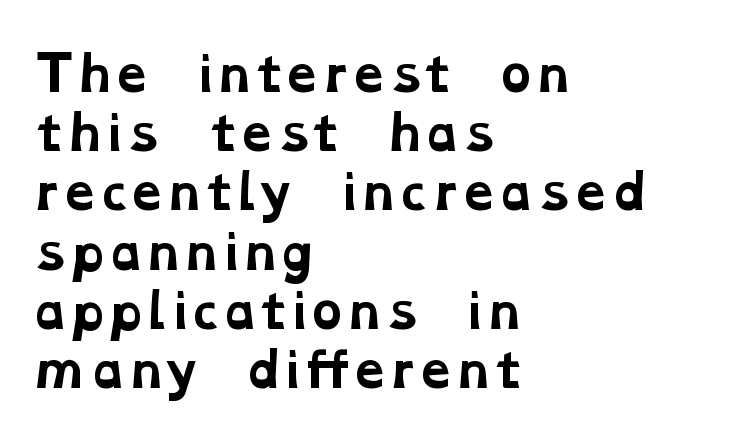
A typesetter would call this proportional, since set widths differ per character. Letterform terminals end in serifs throughout the passage. Tracking value appears to be zero — textbook default spacing. Caption: multi-line text, flush left, ragged right.
